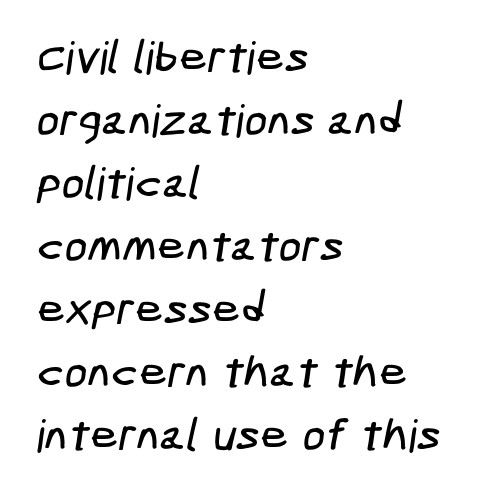
The image shows 45 px condensed sans-serif type; set left-aligned, normal line spacing (1.4x), normal letter spacing, not underlined; low stroke contrast and a medium x-height.
